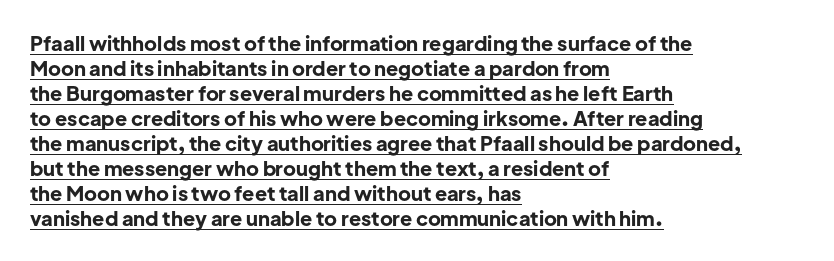
Q: Is the text bold? A: Yes.
Q: Is the text italic (slanted)? A: No, it is upright.
Q: Is the text underlined? A: Yes.
Q: How is the paragraph aligned? A: Left-aligned.
Q: Is the spacing between letters normal or unusually wide? A: Normal.
Q: Is the spacing between lines tight, normal or loose? A: Normal.
